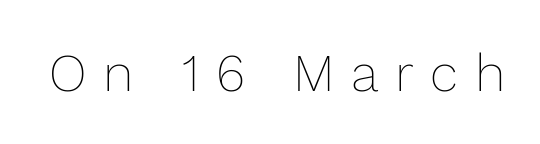
Q: Is the text bold? A: No.
Q: Is the text italic (slanted)? A: No, it is upright.
Q: Is the text underlined? A: No.
Q: Is the spacing between letters normal or unusually wide? A: Unusually wide.
Q: Width (condensed, normal, or wide)? A: Normal.
Q: Stroke contrast? A: Low.
Q: x-height? A: Medium.
Q: Monospaced? A: No.
